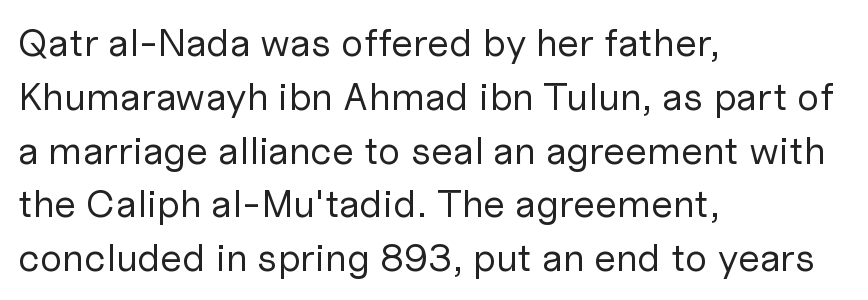
The image shows 39 px regular-weight sans-serif type, upright; set left-aligned, normal line spacing (1.38x), normal letter spacing, not underlined; low stroke contrast and a medium x-height.
